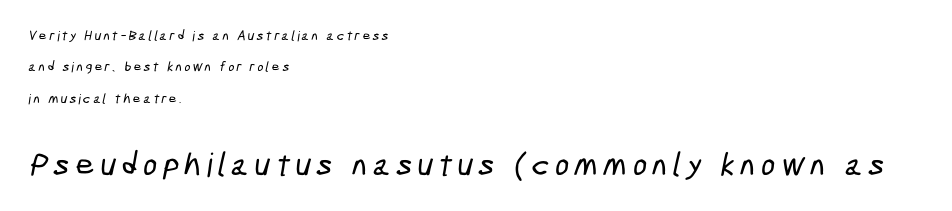
Q: Is the typeface a serif or a sans-serif typeface? A: Sans-serif.
Q: Is the text underlined? A: No.
Q: How is the paragraph aligned? A: Left-aligned.
Q: Is the spacing between lines tight, normal or loose? A: Loose.
Q: Which block of text is set in a larger size, the first (top) or the second (bottom)? A: The second (bottom) one.
Q: Width (condensed, normal, or wide)? A: Condensed.
Q: Stroke contrast? A: Low.
Q: x-height? A: Medium.
Q: Monospaced? A: No.
